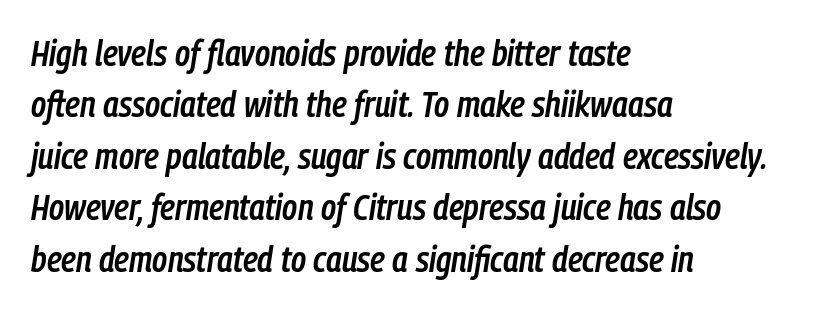
A typesetter would call this zero additional tracking. These lines are rendered in a variable-pitch font. Underline: absent. The designer left line spacing at the default.
